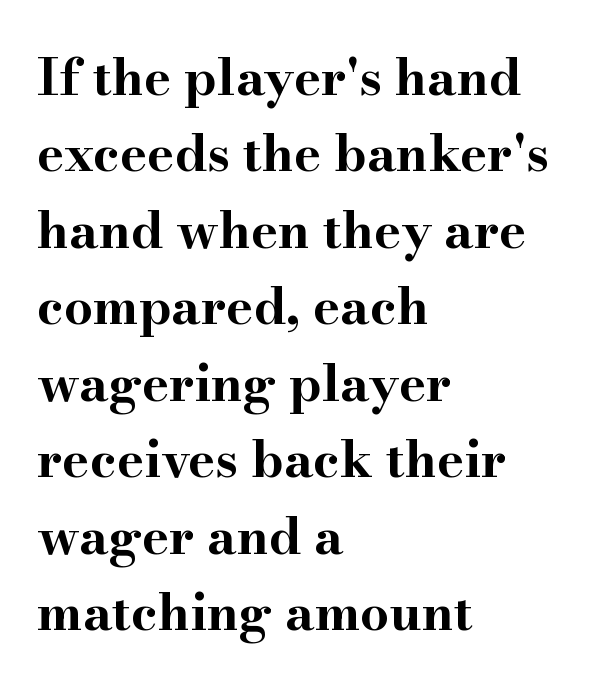
Q: Is the text bold? A: Yes.
Q: Is the text italic (slanted)? A: No, it is upright.
Q: Is the typeface a serif or a sans-serif typeface? A: Serif.
Q: Is the text underlined? A: No.
Q: How is the paragraph aligned? A: Left-aligned.
Q: Is the spacing between letters normal or unusually wide? A: Normal.
Q: Is the spacing between lines tight, normal or loose? A: Normal.
Q: Width (condensed, normal, or wide)? A: Wide.
Q: Stroke contrast? A: High.
Q: x-height? A: Small.
Q: Monospaced? A: No.
